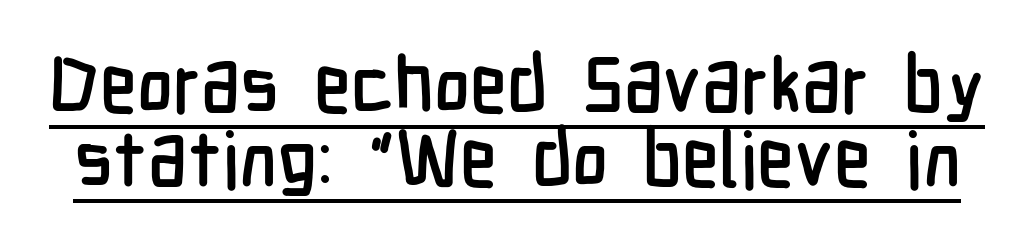
{"serif": "no", "italic": "no", "width": "condensed", "stroke_contrast": "low", "x_height": "medium", "monospaced": "no", "underline": "yes", "line_spacing": "tight", "line_spacing_ratio": 0.96, "letter_spacing": "normal", "letter_spacing_em": 0.0, "glyph_px": 77}
